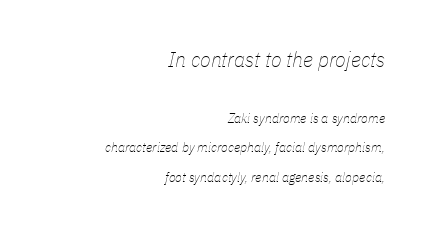
Q: Is the text bold? A: No.
Q: Is the text italic (slanted)? A: Yes, it leans right by about 11 degrees.
Q: Is the text underlined? A: No.
Q: How is the paragraph aligned? A: Right-aligned.
Q: Is the spacing between letters normal or unusually wide? A: Normal.
Q: Is the spacing between lines tight, normal or loose? A: Loose.
Q: Which block of text is set in a larger size, the first (top) or the second (bottom)? A: The first (top) one.
